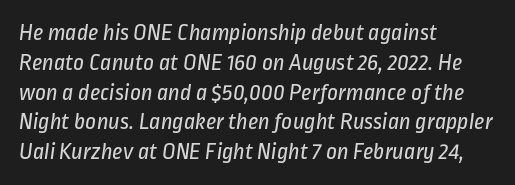
Just letters on the line, the space beneath them empty. Nothing heavy about these letters — not bold at all. There is no visible air inserted between adjacent glyphs. The text block is weighted toward the left margin, trailing off unevenly rightward.
